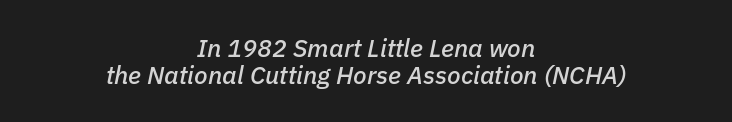
{"italic": "yes", "lean": "right", "slant_degrees": 11, "underline": "no", "align": "center", "line_spacing": "tight", "line_spacing_ratio": 1.08, "letter_spacing": "normal", "letter_spacing_em": 0.0, "glyph_px": 25}
